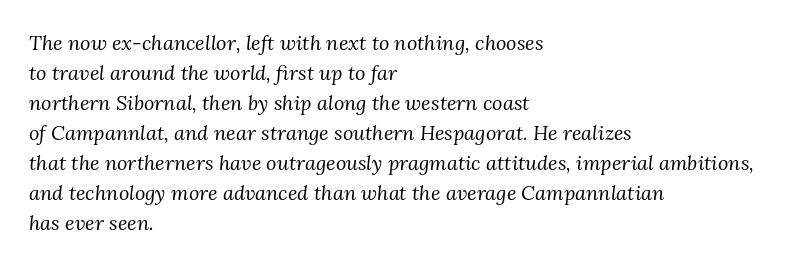
Q: Is the text bold? A: No.
Q: Is the text italic (slanted)? A: Yes, it leans right by about 3 degrees.
Q: Is the text underlined? A: No.
Q: How is the paragraph aligned? A: Left-aligned.
Q: Is the spacing between letters normal or unusually wide? A: Normal.
Q: Is the spacing between lines tight, normal or loose? A: Normal.
